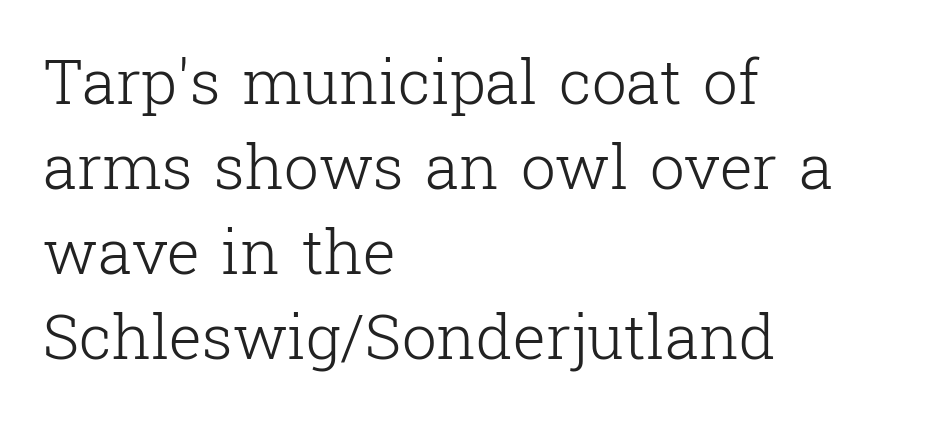
The image shows 62 px light serif type, upright; set left-aligned, normal line spacing (1.37x), normal letter spacing, not underlined; low stroke contrast and a medium x-height.
